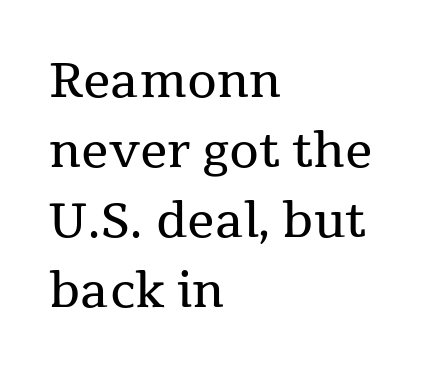
The image shows 48 px regular-weight serif type, upright; set left-aligned, normal line spacing (1.46x), normal letter spacing, not underlined; medium stroke contrast and a medium x-height.
